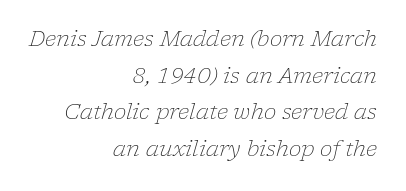
The image shows 21 px text type, italic (leaning right); set right-aligned, line spacing 1.75x, normal letter spacing, not underlined.
